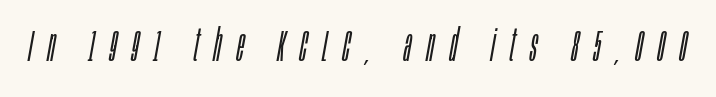
Is this a fixed-width face? No — the glyphs have proportional, varying widths. Looking at the ascenders, they clearly lean. Ink coverage per letter is moderate at most. Loose tracking; the words dissolve into strings of separated letters.
